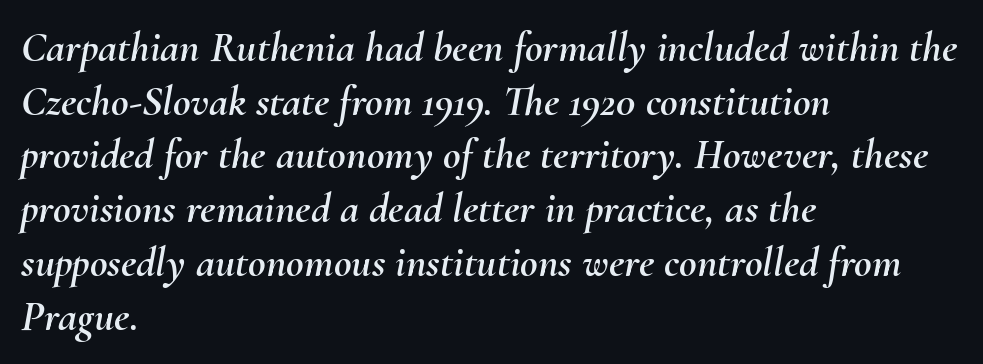
{"italic": "yes", "lean": "right", "slant_degrees": 10, "width": "normal", "stroke_contrast": "medium", "x_height": "small", "monospaced": "no", "underline": "no", "align": "left", "line_spacing": "normal", "line_spacing_ratio": 1.25, "letter_spacing": "normal", "letter_spacing_em": 0.0, "glyph_px": 43}
